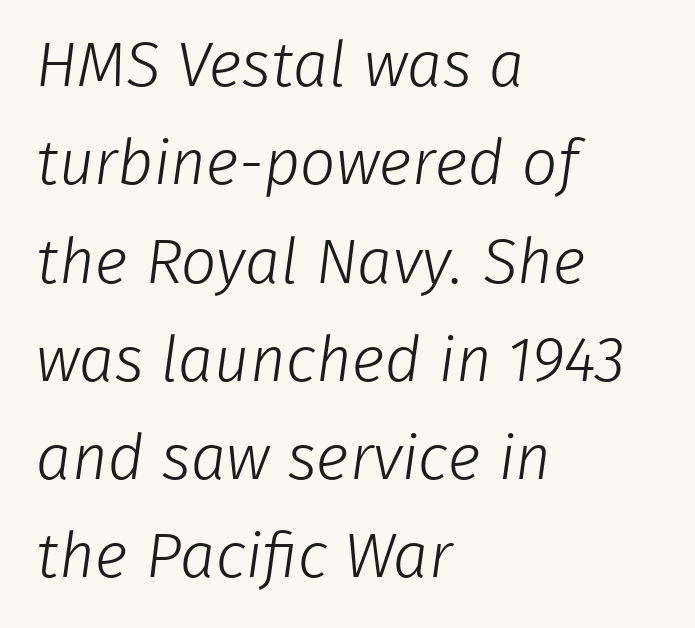
{"serif": "no", "bold": "no", "weight": "light", "width": "normal", "stroke_contrast": "low", "x_height": "medium", "monospaced": "no", "underline": "no", "align": "left", "line_spacing": "normal", "line_spacing_ratio": 1.56, "letter_spacing": "normal", "letter_spacing_em": 0.0, "glyph_px": 63}
